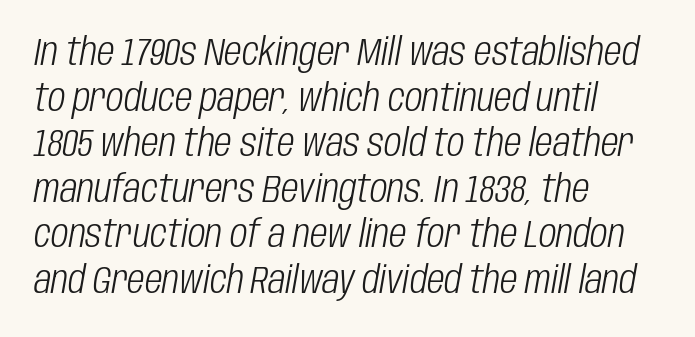
The image shows 38 px light, condensed type, italic (leaning right); set left-aligned, line spacing 1.2x, normal letter spacing, not underlined; low stroke contrast and a large x-height.
